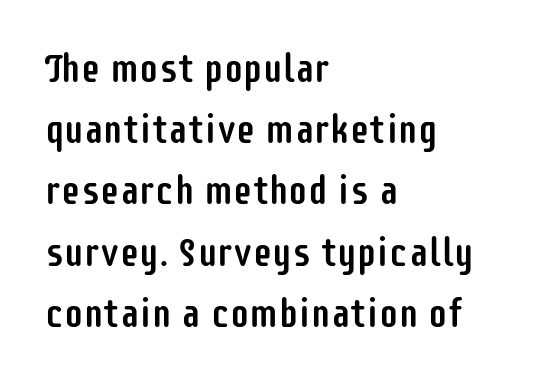
Q: Is the text italic (slanted)? A: No, it is upright.
Q: Is the typeface a serif or a sans-serif typeface? A: Sans-serif.
Q: Is the text underlined? A: No.
Q: How is the paragraph aligned? A: Left-aligned.
Q: Is the spacing between letters normal or unusually wide? A: Normal.
Q: Is the spacing between lines tight, normal or loose? A: Normal.
Q: Width (condensed, normal, or wide)? A: Condensed.
Q: Stroke contrast? A: Low.
Q: x-height? A: Large.
Q: Monospaced? A: No.
